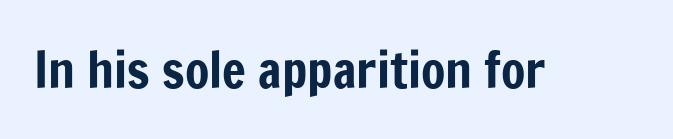
{"serif": "no", "italic": "no", "width": "condensed", "stroke_contrast": "low", "x_height": "medium", "monospaced": "no", "underline": "no", "letter_spacing": "normal", "letter_spacing_em": 0.0, "glyph_px": 50}
